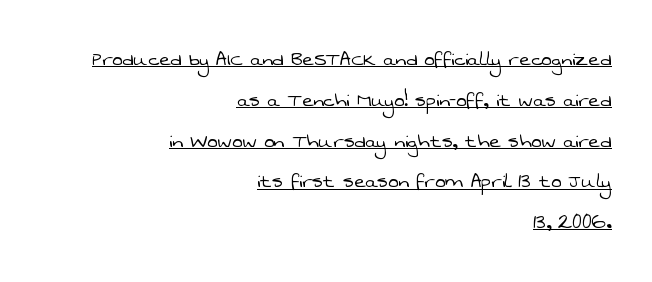
The image shows 24 px text type; set right-aligned, normal line spacing (1.7x), normal letter spacing, underlined.
